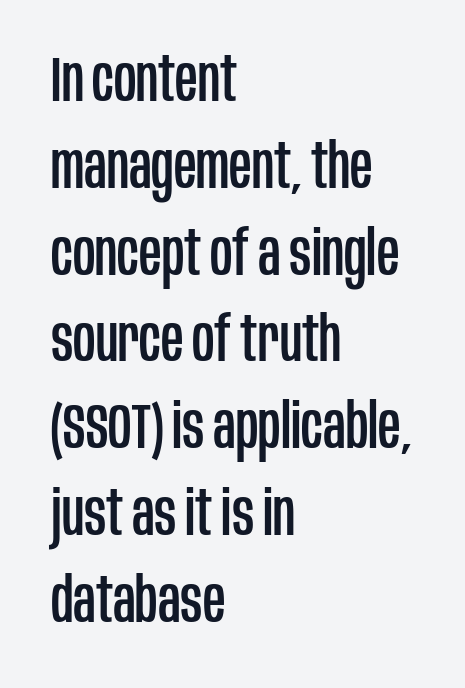
Each letter's strokes conclude bluntly, with no projecting serifs. No word sits above an underline. The face used here is rendered with its standard letterfit. The passage shown is typed in a proportional face where columns would drift.
